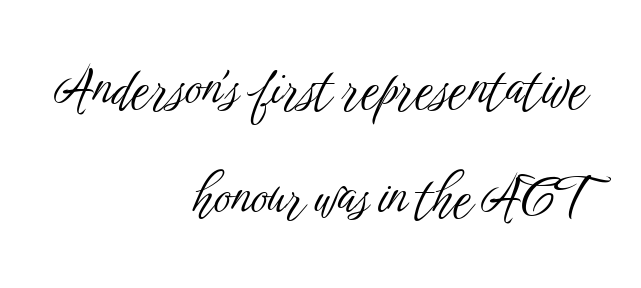
Q: Is the text bold? A: No.
Q: Is the text italic (slanted)? A: Yes.
Q: Is the typeface a serif or a sans-serif typeface? A: Sans-serif.
Q: Is the text underlined? A: No.
Q: How is the paragraph aligned? A: Right-aligned.
Q: Is the spacing between letters normal or unusually wide? A: Normal.
Q: Is the spacing between lines tight, normal or loose? A: Loose.
Q: Width (condensed, normal, or wide)? A: Condensed.
Q: Stroke contrast? A: Low.
Q: x-height? A: Medium.
Q: Monospaced? A: No.
